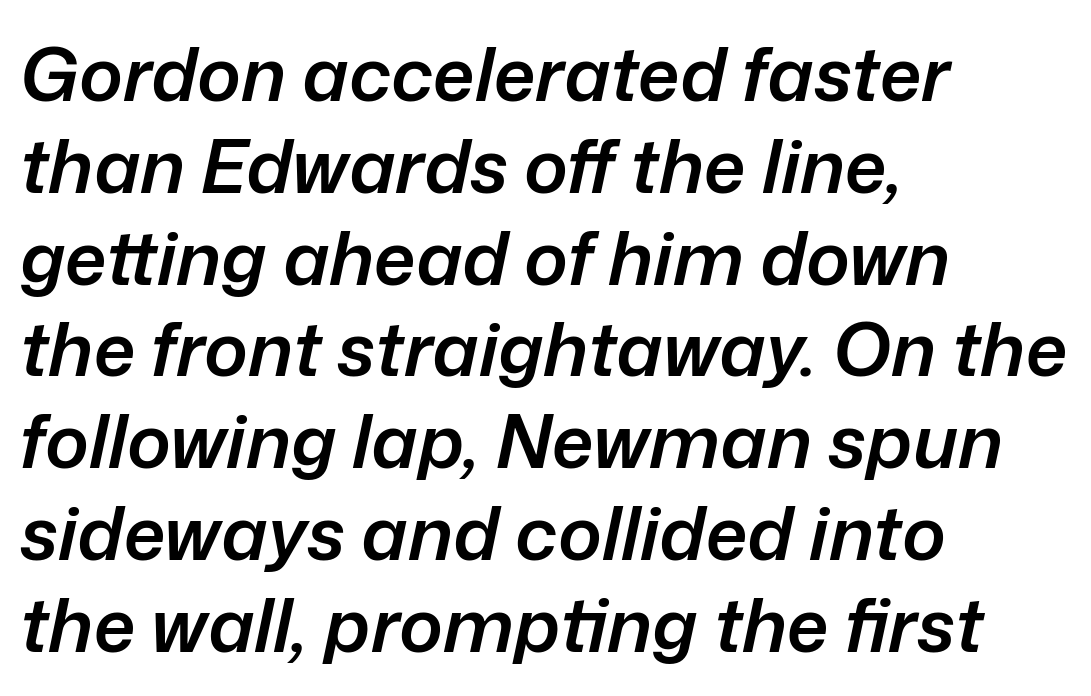
{"italic": "yes", "lean": "right", "slant_degrees": 12, "bold": "semi", "weight": "semibold", "width": "normal", "stroke_contrast": "low", "x_height": "medium", "monospaced": "no", "underline": "no", "align": "left", "line_spacing_ratio": 1.24, "letter_spacing": "normal", "letter_spacing_em": 0.0, "glyph_px": 74}
